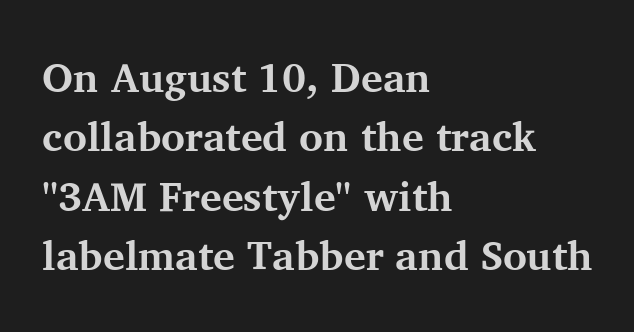
Q: Is the text bold? A: Yes.
Q: Is the text italic (slanted)? A: No, it is upright.
Q: Is the typeface a serif or a sans-serif typeface? A: Serif.
Q: Is the text underlined? A: No.
Q: How is the paragraph aligned? A: Left-aligned.
Q: Is the spacing between letters normal or unusually wide? A: Normal.
Q: Is the spacing between lines tight, normal or loose? A: Normal.
Q: Width (condensed, normal, or wide)? A: Normal.
Q: Stroke contrast? A: Medium.
Q: x-height? A: Medium.
Q: Monospaced? A: No.
